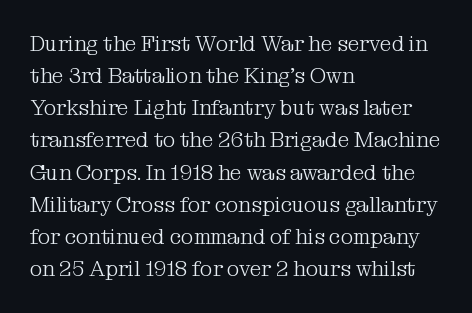
Q: Is the text bold? A: No.
Q: Is the text italic (slanted)? A: No, it is upright.
Q: Is the text underlined? A: No.
Q: How is the paragraph aligned? A: Left-aligned.
Q: Is the spacing between letters normal or unusually wide? A: Normal.
Q: Is the spacing between lines tight, normal or loose? A: Normal.
